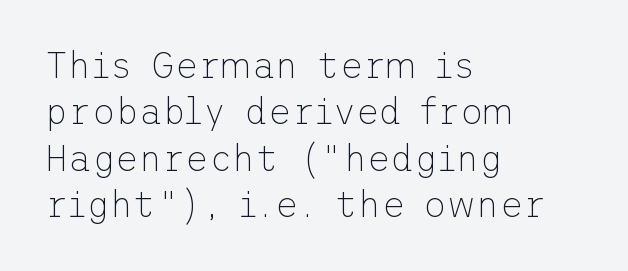
The image shows 36 px thin sans-serif type, upright; set left-aligned, normal line spacing (1.29x), normal letter spacing, not underlined; low stroke contrast and a medium x-height.
